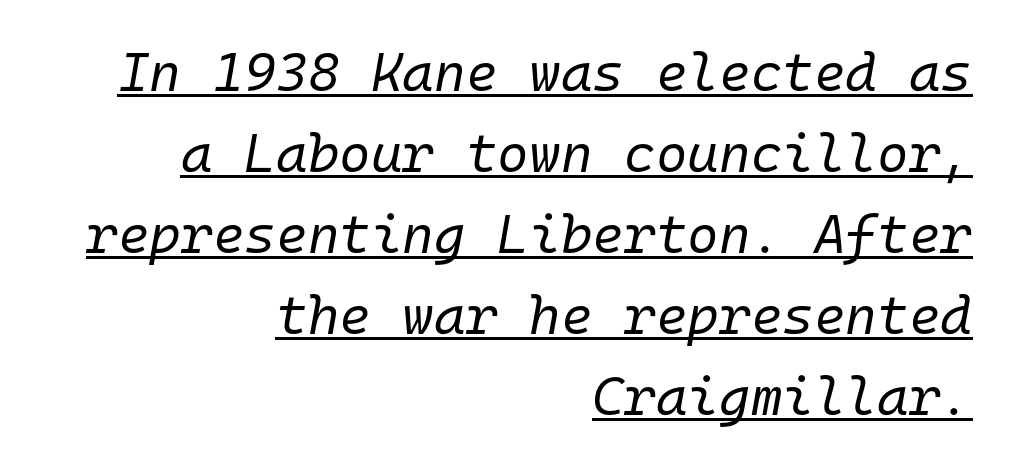
Q: Is the text bold? A: No.
Q: Is the text italic (slanted)? A: Yes, it leans right by about 10 degrees.
Q: Is the text underlined? A: Yes.
Q: How is the paragraph aligned? A: Right-aligned.
Q: Is the spacing between letters normal or unusually wide? A: Normal.
Q: Is the spacing between lines tight, normal or loose? A: Normal.
Q: Width (condensed, normal, or wide)? A: Normal.
Q: Stroke contrast? A: Low.
Q: x-height? A: Medium.
Q: Monospaced? A: Yes.
